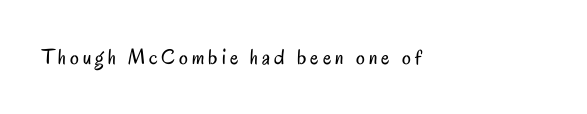
Q: Is the text bold? A: No.
Q: Is the text italic (slanted)? A: No, it is upright.
Q: Is the text underlined? A: No.
